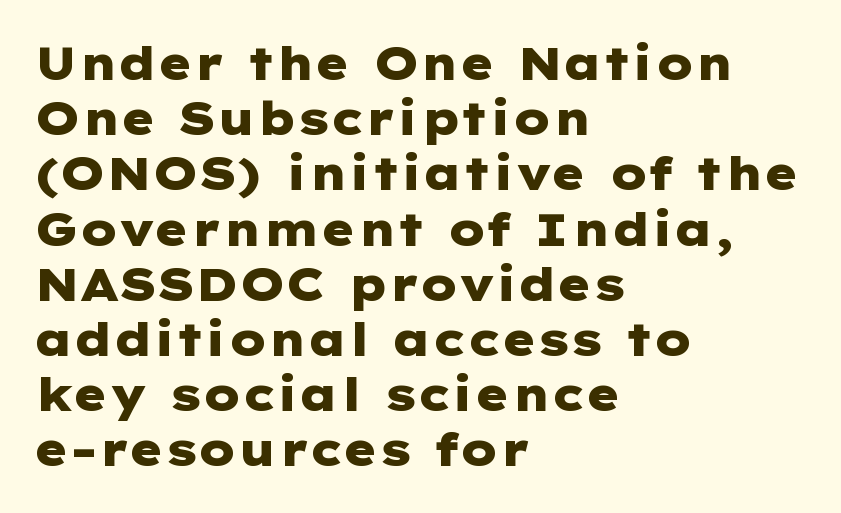
Q: Is the text bold? A: Yes.
Q: Is the text italic (slanted)? A: No, it is upright.
Q: Is the typeface a serif or a sans-serif typeface? A: Sans-serif.
Q: Is the text underlined? A: No.
Q: How is the paragraph aligned? A: Left-aligned.
Q: Is the spacing between letters normal or unusually wide? A: Normal.
Q: Width (condensed, normal, or wide)? A: Wide.
Q: Stroke contrast? A: Low.
Q: x-height? A: Medium.
